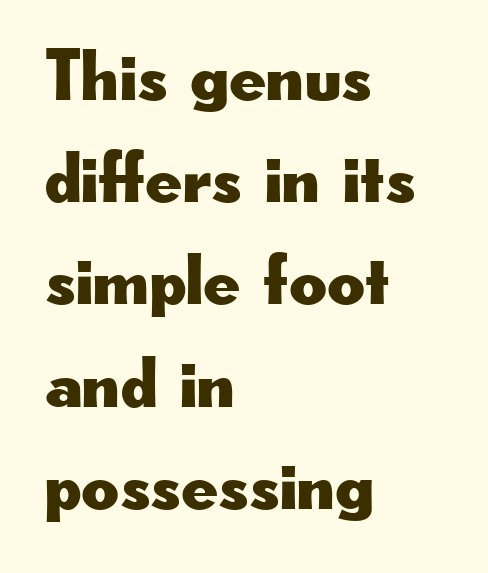
Q: Is the text italic (slanted)? A: No, it is upright.
Q: Is the typeface a serif or a sans-serif typeface? A: Sans-serif.
Q: Is the text underlined? A: No.
Q: How is the paragraph aligned? A: Left-aligned.
Q: Is the spacing between letters normal or unusually wide? A: Normal.
Q: Is the spacing between lines tight, normal or loose? A: Normal.
Q: Width (condensed, normal, or wide)? A: Wide.
Q: Stroke contrast? A: Low.
Q: x-height? A: Small.
Q: Monospaced? A: No.
